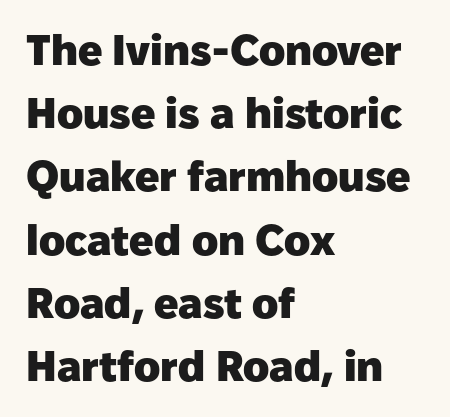
Note the varied advance widths — an 'i' is clearly narrower than an 'm'. Nope, not italic — everything's standing straight. The typeface chosen for these lines omits serifs. This sample uses plain, unmodified letter spacing.
